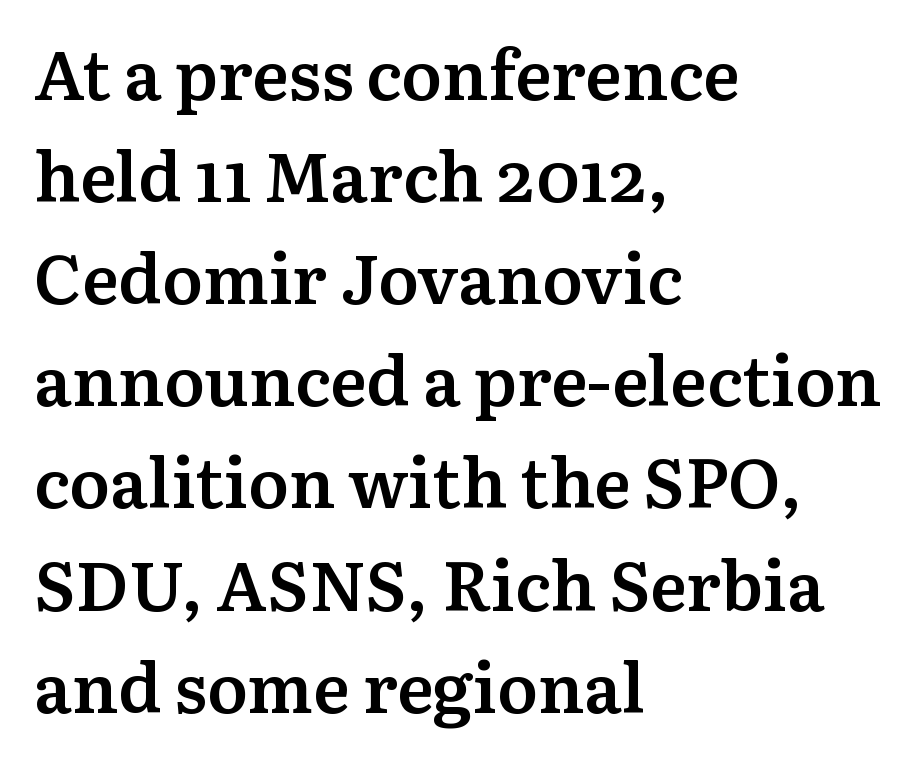
No italicization has been applied; the sample stays upright. Letter spacing: default. If you drew a ruler down the left edge, every line would touch it. Think of a printed novel: that variable character pitch is what you see here. Its strokes are somewhat broadened, the hallmark of semibold type.
